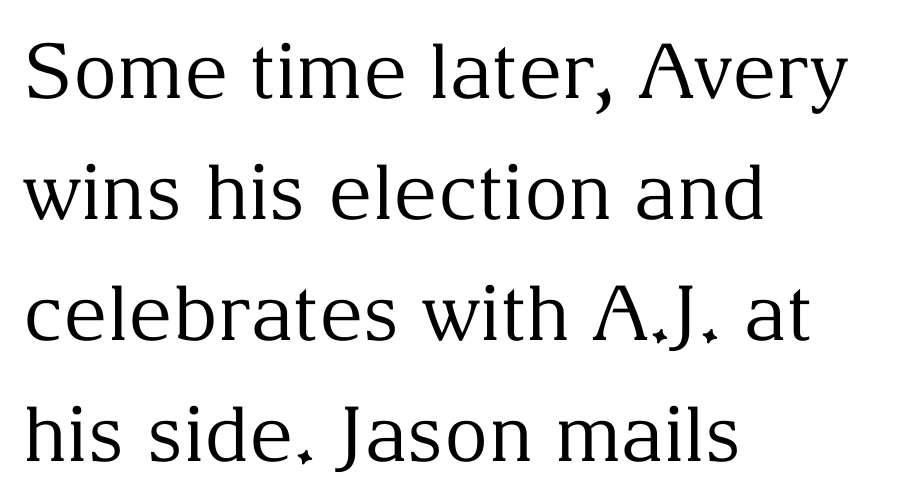
This reads as an unemphasized weight, regular at the heaviest. The letters sit at their default tracking, neither squeezed nor spread. Has an underline been added? It has not. A typesetter would call this proportional, since set widths differ per character. Serifs: yes, visible at the terminals of the letterforms. Rows of type keep a routine distance in the vertical direction.
